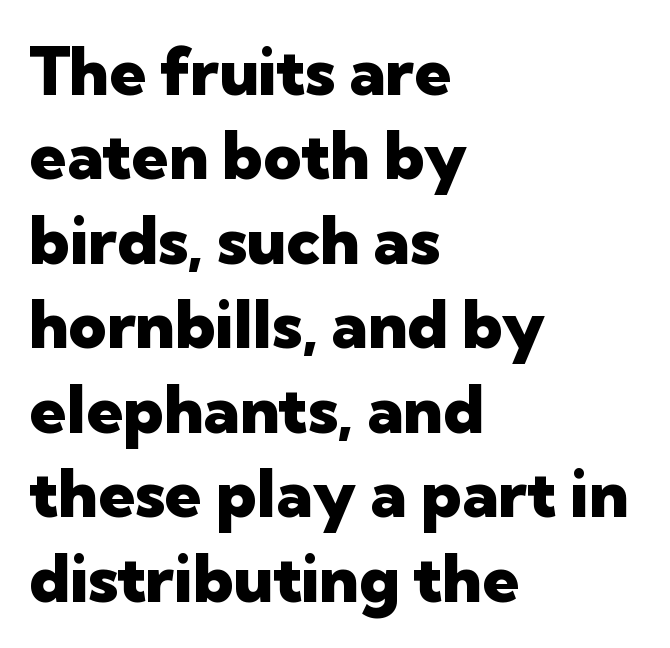
Q: Is the text bold? A: Yes.
Q: Is the text italic (slanted)? A: No, it is upright.
Q: Is the typeface a serif or a sans-serif typeface? A: Sans-serif.
Q: Is the text underlined? A: No.
Q: How is the paragraph aligned? A: Left-aligned.
Q: Is the spacing between letters normal or unusually wide? A: Normal.
Q: Is the spacing between lines tight, normal or loose? A: Normal.
Q: Width (condensed, normal, or wide)? A: Normal.
Q: Stroke contrast? A: Low.
Q: x-height? A: Medium.
Q: Monospaced? A: No.
